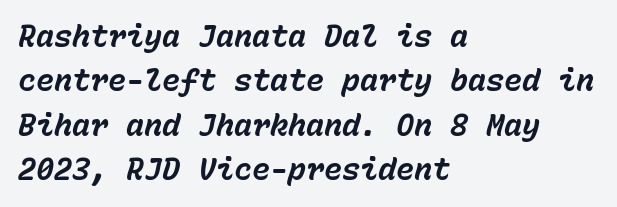
{"italic": "yes", "lean": "right", "slant_degrees": 15, "bold": "yes", "weight": "bold", "width": "normal", "stroke_contrast": "low", "x_height": "medium", "monospaced": "yes", "underline": "no", "align": "left", "line_spacing": "normal", "line_spacing_ratio": 1.48, "letter_spacing": "normal", "letter_spacing_em": 0.0, "glyph_px": 30}
